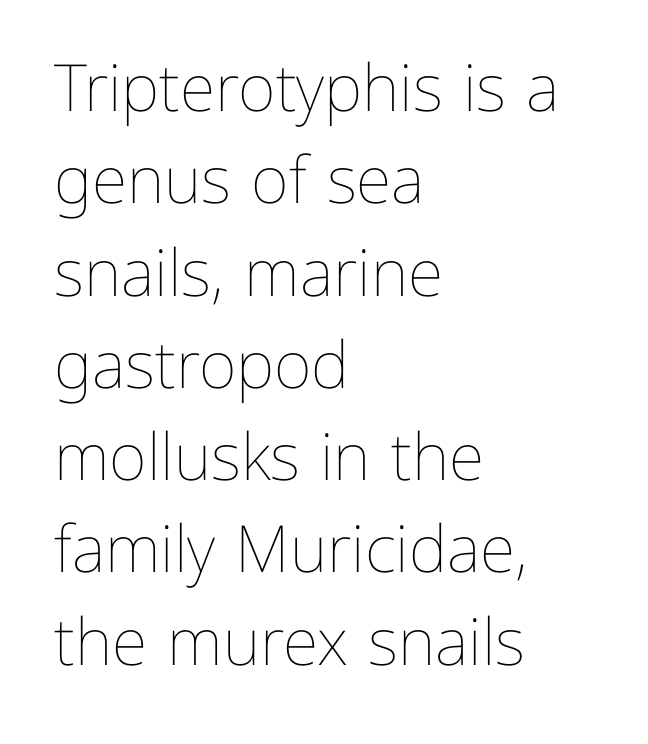
{"italic": "no", "bold": "no", "weight": "thin", "width": "normal", "stroke_contrast": "low", "x_height": "medium", "monospaced": "no", "underline": "no", "align": "left", "line_spacing": "normal", "line_spacing_ratio": 1.42, "letter_spacing": "normal", "letter_spacing_em": 0.0, "glyph_px": 65}
